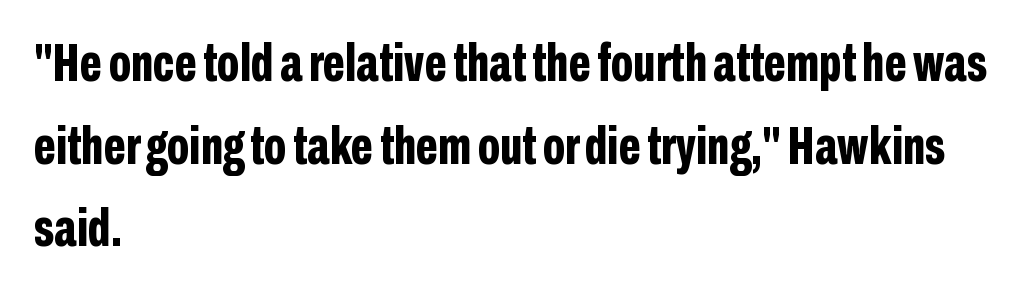
These lines are composed in type without serifs. Is this a fixed-width face? No — the glyphs have proportional, varying widths. Check under the words: just untouched page. Is the letter spacing exaggerated? No — it looks like the ordinary default. Rendered with straight, roman letterforms.
